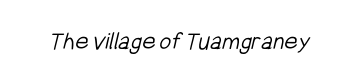
Q: Is the text bold? A: No.
Q: Is the text underlined? A: No.
Q: Is the spacing between letters normal or unusually wide? A: Normal.
